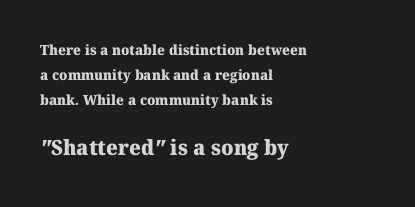
{"bold": "yes", "underline": "no", "align": "left", "line_spacing_ratio": 1.8, "letter_spacing": "normal", "letter_spacing_em": 0.0, "larger_block": "second", "size_ratio": 1.5, "glyph_px": 21}
